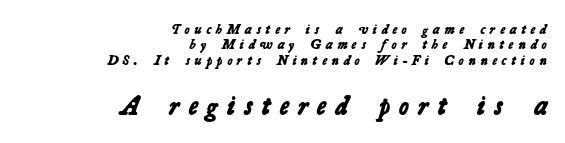
Q: Is the text bold? A: Yes.
Q: Is the text underlined? A: No.
Q: How is the paragraph aligned? A: Right-aligned.
Q: Is the spacing between letters normal or unusually wide? A: Unusually wide.
Q: Is the spacing between lines tight, normal or loose? A: Tight.
Q: Which block of text is set in a larger size, the first (top) or the second (bottom)? A: The second (bottom) one.
